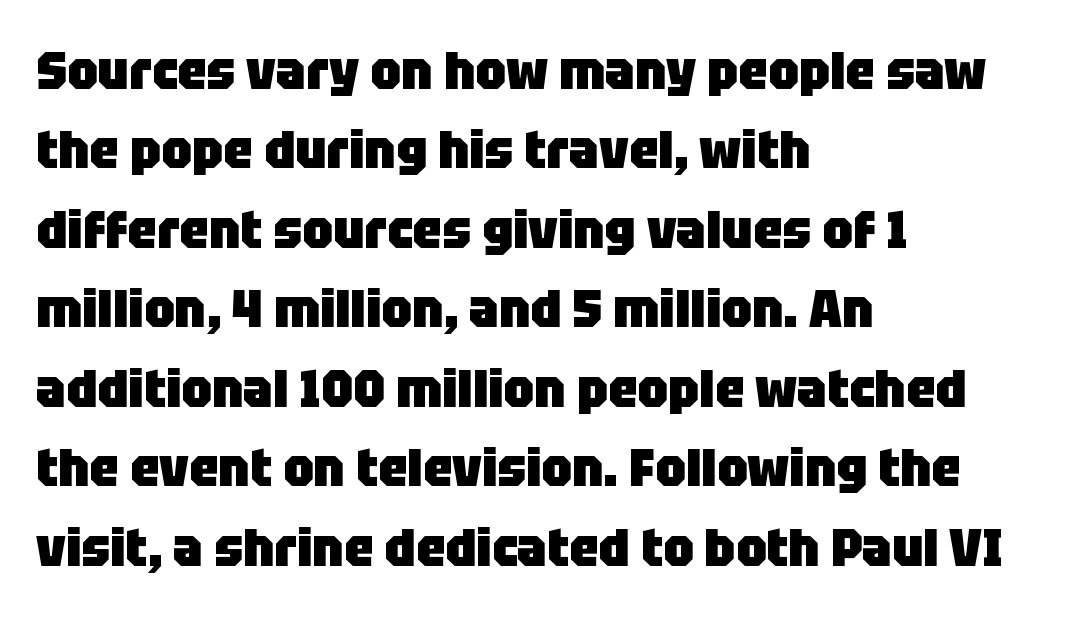
The image shows 53 px heavy sans-serif type, upright; set left-aligned, normal line spacing (1.5x), normal letter spacing, not underlined; low stroke contrast and a large x-height.
